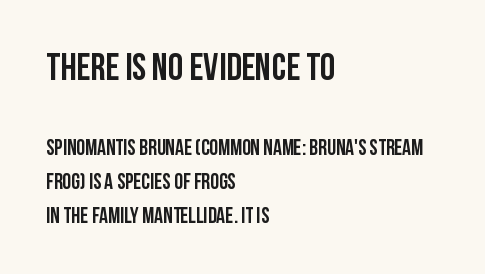
Serif or sans? Sans — the stroke terminals are bare. These lines sit exactly where default settings would place them. Decoration check: the copy has no underline. Italic? Not at all — the glyphs are vertical. Of the two passages, the one on top uses the larger point size. You could call the tracking neutral — neither tight nor loose.
